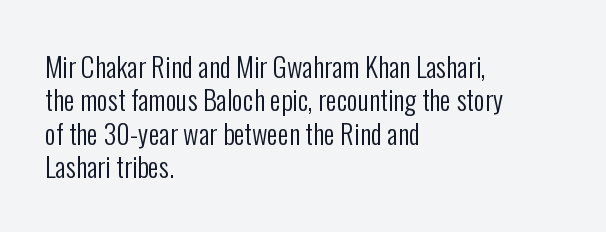
The image shows 27 px text type, upright; set left-aligned, line spacing 1.24x, normal letter spacing, not underlined.
